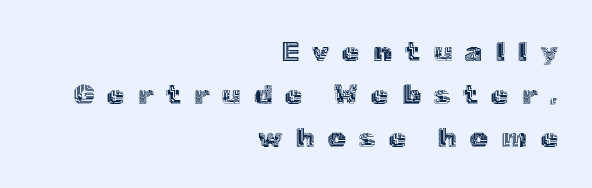
The image shows 28 px text type, upright; set right-aligned, normal line spacing (1.53x), unusually wide letter spacing (+0.47 em), not underlined; a medium x-height.
